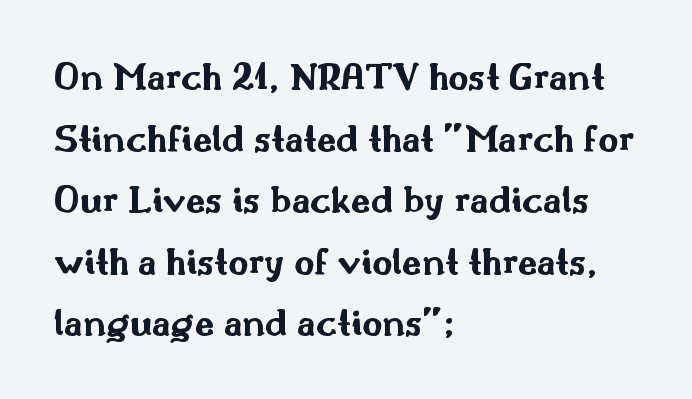
Ascenders rise straight up at ninety degrees. The space directly below the letters is spotless. The passage shown stacks its lines at a standard gap. You'd pick this weight for a headline — it's a proper bold. Typographically, this falls in the sans-serif category. Do the characters align in a grid? No, the font is proportional.
